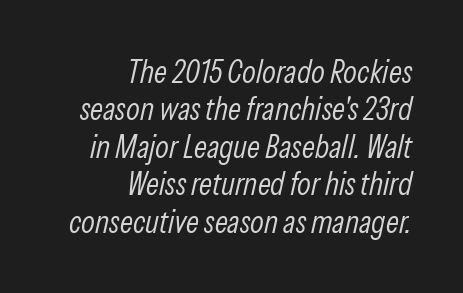
Q: Is the text bold? A: No.
Q: Is the text italic (slanted)? A: Yes, it leans right by about 13 degrees.
Q: Is the text underlined? A: No.
Q: How is the paragraph aligned? A: Right-aligned.
Q: Is the spacing between letters normal or unusually wide? A: Normal.
Q: Width (condensed, normal, or wide)? A: Condensed.
Q: Stroke contrast? A: Low.
Q: x-height? A: Medium.
Q: Monospaced? A: No.
